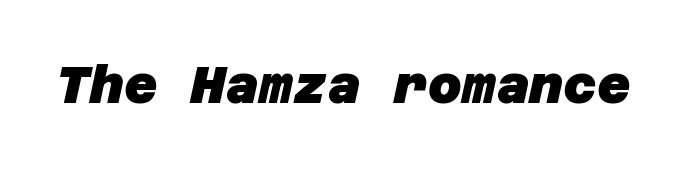
In terms of letterspacing, this is plain default setting. Unmarked baselines from the first word to the last. This is sans-serif lettering, the kind often seen on screens and signage. Does the weight exceed regular? Yes, all the way to bold.
